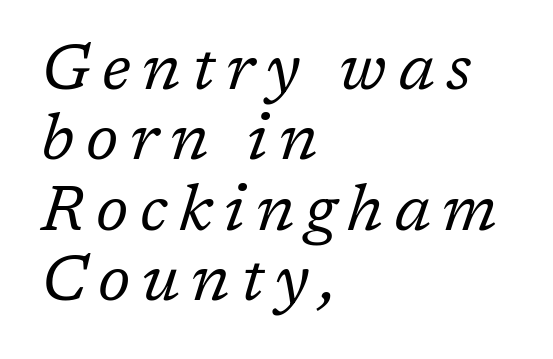
This sample is left-justified, so line endings fall wherever the words run out. Regarding serifs, this sample has them. Vertical stems look standard width or narrower in stroke. What's the leading like? Squeezed, with rows nearly overlapping. Rule under the text: the space is simply empty. Does the lettering tilt? It does — this is italic.
